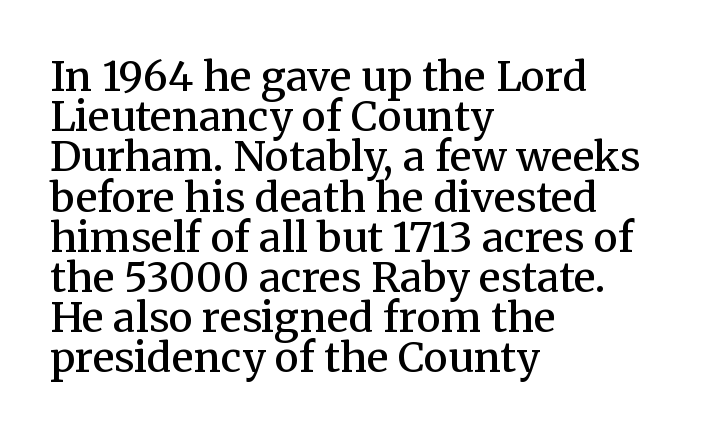
Q: Is the text bold? A: Semi-bold.
Q: Is the text italic (slanted)? A: No, it is upright.
Q: Is the typeface a serif or a sans-serif typeface? A: Serif.
Q: Is the text underlined? A: No.
Q: How is the paragraph aligned? A: Left-aligned.
Q: Is the spacing between letters normal or unusually wide? A: Normal.
Q: Is the spacing between lines tight, normal or loose? A: Tight.
Q: Width (condensed, normal, or wide)? A: Normal.
Q: Stroke contrast? A: Medium.
Q: x-height? A: Medium.
Q: Monospaced? A: No.
